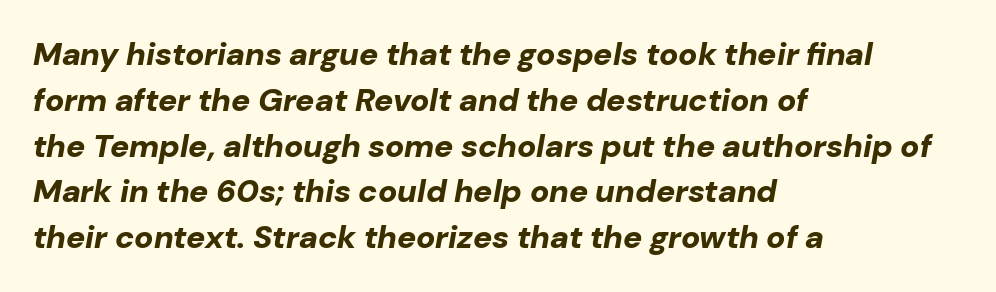
{"italic": "yes", "lean": "right", "slant_degrees": 10, "bold": "yes", "weight": "bold", "width": "normal", "stroke_contrast": "low", "x_height": "medium", "monospaced": "no", "underline": "no", "align": "left", "line_spacing": "normal", "line_spacing_ratio": 1.43, "letter_spacing": "normal", "letter_spacing_em": 0.0, "glyph_px": 32}
